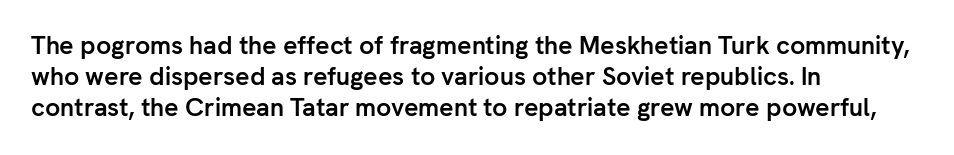
Caption: standard tracking, unaltered. Weight: bold. Line beginnings align vertically; line endings do not. The type sits square on the baseline with zero lean.
